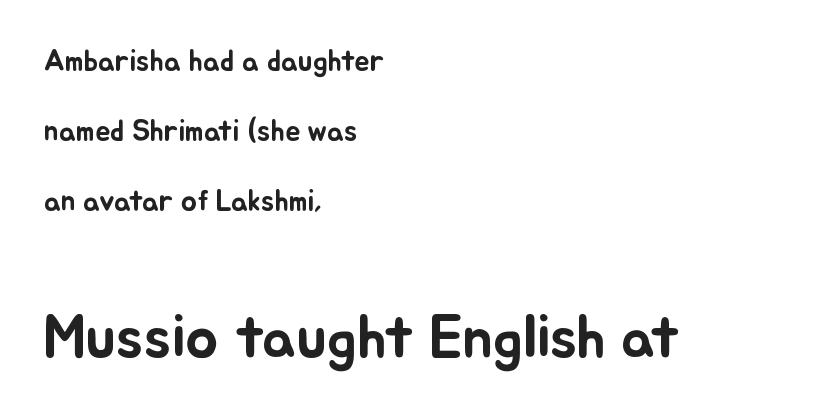
The image shows 61 px text type, upright; set left-aligned, loose line spacing (2.34x), normal letter spacing, not underlined; the second (bottom) block is 2.03x larger; low stroke contrast and a small x-height.
